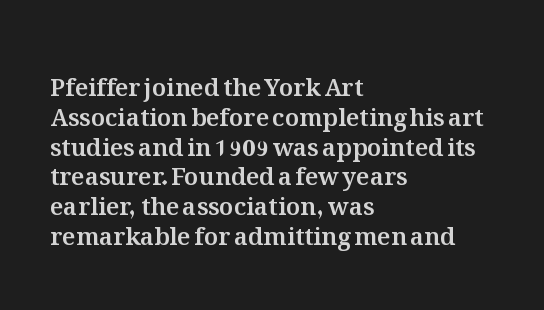
The image shows 24 px text type, upright; set left-aligned, line spacing 1.24x, normal letter spacing, not underlined.
